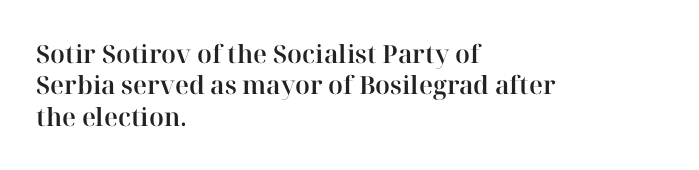
The image shows 25 px text type, upright; set left-aligned, normal line spacing (1.26x), normal letter spacing, not underlined.
